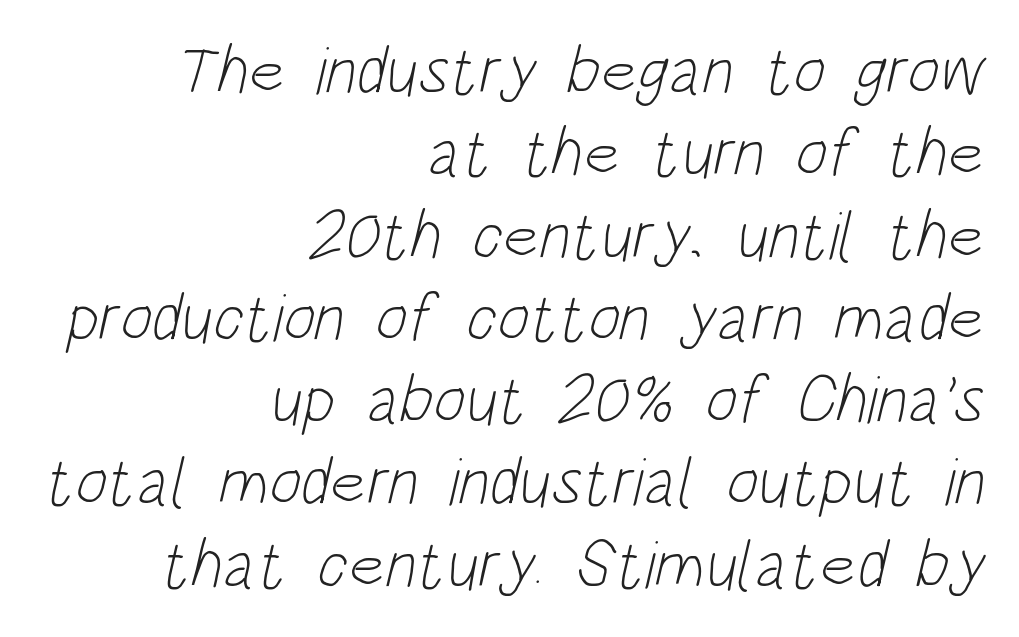
{"serif": "no", "bold": "no", "weight": "light", "width": "condensed", "stroke_contrast": "low", "x_height": "large", "monospaced": "no", "underline": "no", "align": "right", "line_spacing_ratio": 1.21, "letter_spacing": "normal", "letter_spacing_em": 0.0, "glyph_px": 68}
